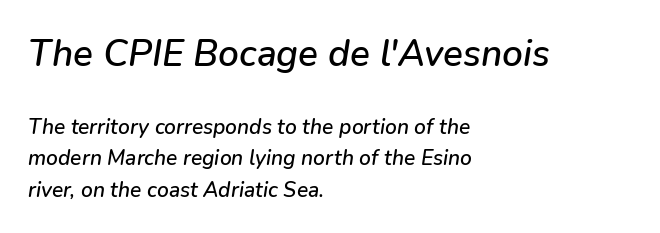
The image shows 37 px text type, italic (leaning right); set left-aligned, normal line spacing (1.48x), normal letter spacing, not underlined; the first (top) block is 1.76x larger; low stroke contrast and a medium x-height.
